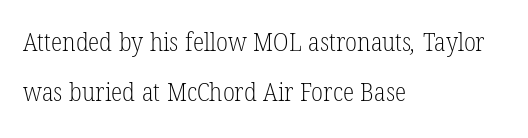
{"bold": "no", "underline": "no", "align": "left", "line_spacing": "loose", "line_spacing_ratio": 1.93, "letter_spacing": "normal", "letter_spacing_em": 0.0, "glyph_px": 26}
